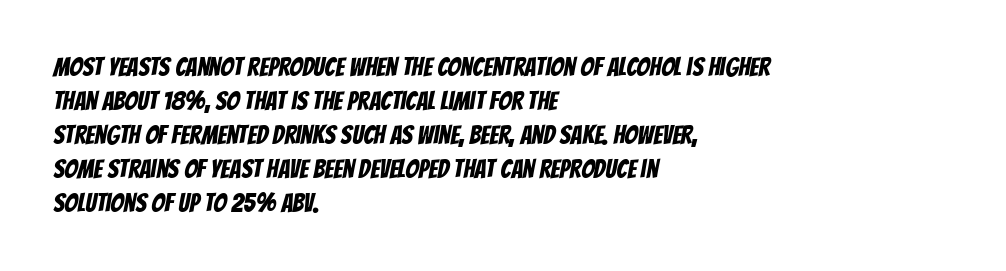
{"underline": "no", "align": "left", "line_spacing": "normal", "line_spacing_ratio": 1.31, "letter_spacing": "normal", "letter_spacing_em": 0.0, "glyph_px": 26}
